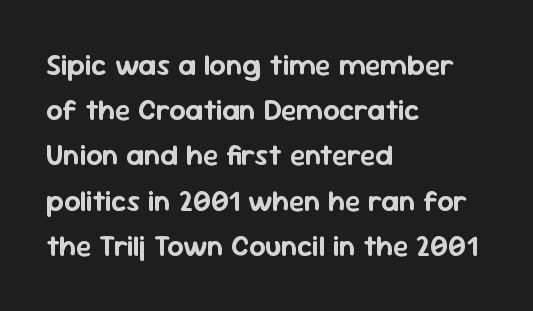
{"serif": "no", "italic": "no", "width": "normal", "stroke_contrast": "low", "x_height": "medium", "monospaced": "no", "underline": "no", "align": "left", "line_spacing": "normal", "line_spacing_ratio": 1.56, "letter_spacing": "normal", "letter_spacing_em": 0.0, "glyph_px": 29}
